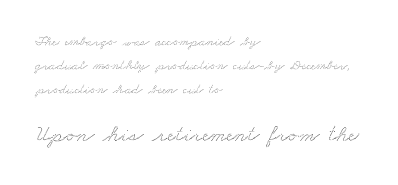
{"underline": "no", "align": "left", "line_spacing_ratio": 1.71, "letter_spacing": "normal", "letter_spacing_em": 0.0, "larger_block": "second", "size_ratio": 1.64, "glyph_px": 23}
